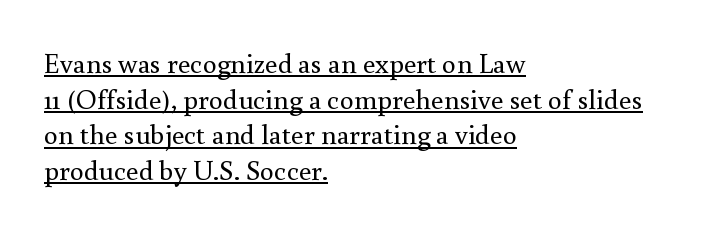
Q: Is the text bold? A: No.
Q: Is the text italic (slanted)? A: No, it is upright.
Q: Is the typeface a serif or a sans-serif typeface? A: Serif.
Q: Is the text underlined? A: Yes.
Q: How is the paragraph aligned? A: Left-aligned.
Q: Is the spacing between letters normal or unusually wide? A: Normal.
Q: Is the spacing between lines tight, normal or loose? A: Normal.
Q: Width (condensed, normal, or wide)? A: Normal.
Q: Stroke contrast? A: Medium.
Q: x-height? A: Small.
Q: Monospaced? A: No.
